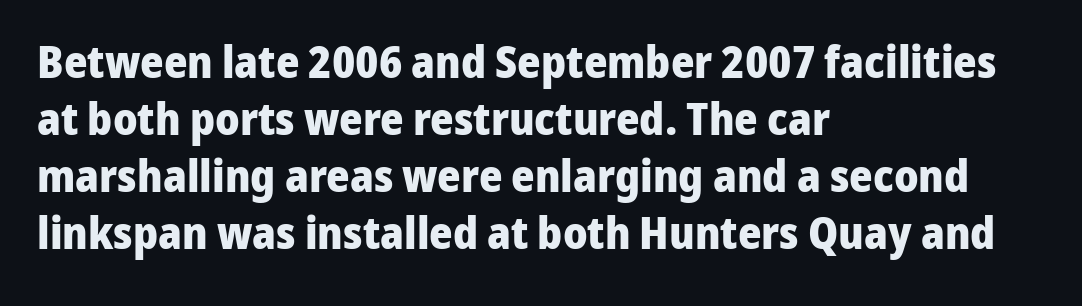
Here the glyphs are tracked normally, forming tight word shapes. Rendered with straight, roman letterforms. Letters rest on an invisible, unmarked baseline. Varying glyph widths throughout — classic text-font behaviour. Baseline-to-baseline distance is the conventional proportion of letter height.
